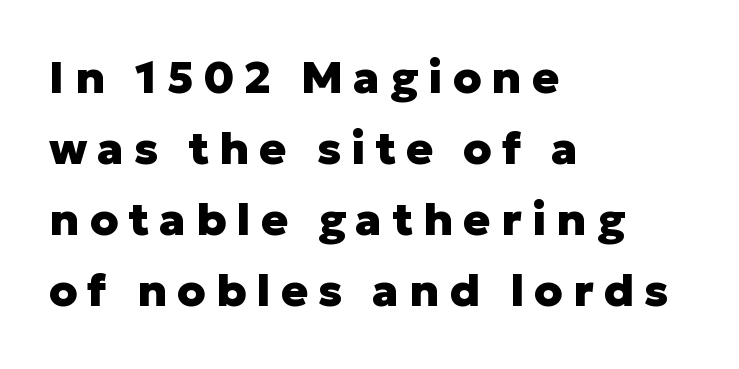
{"serif": "no", "italic": "no", "bold": "yes", "weight": "heavy", "width": "normal", "stroke_contrast": "low", "x_height": "medium", "monospaced": "no", "underline": "no", "align": "left", "line_spacing": "normal", "line_spacing_ratio": 1.58, "letter_spacing": "wide", "letter_spacing_em": 0.22, "glyph_px": 45}
